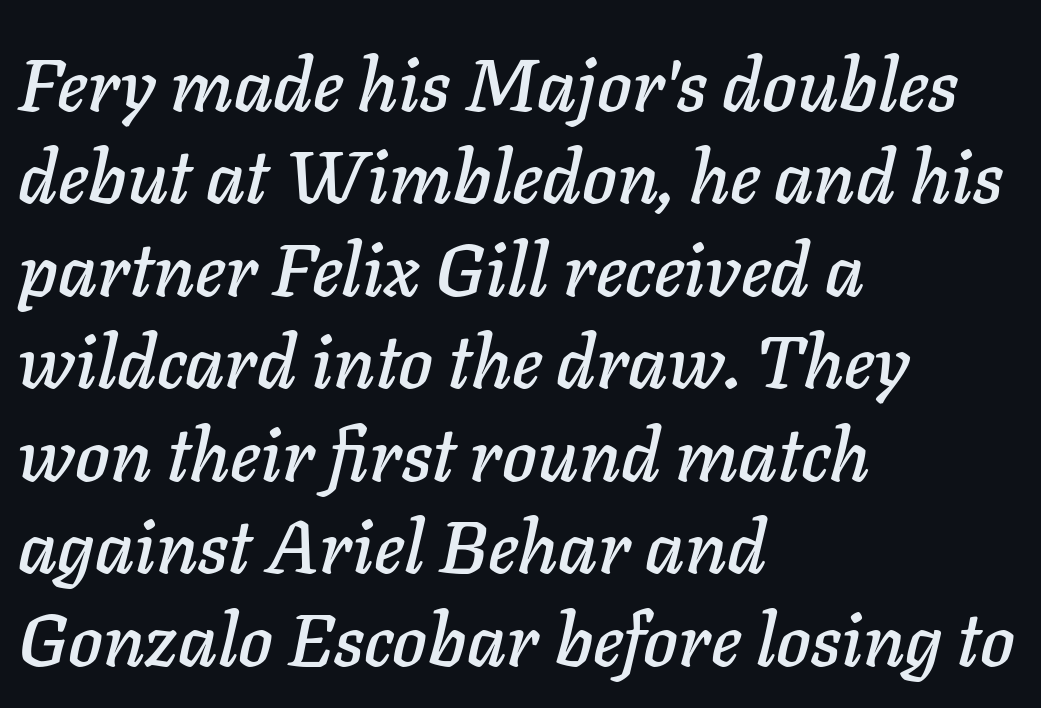
The image shows 74 px text type, italic (leaning right); set left-aligned, normal line spacing (1.25x), normal letter spacing, not underlined; low stroke contrast and a medium x-height.
